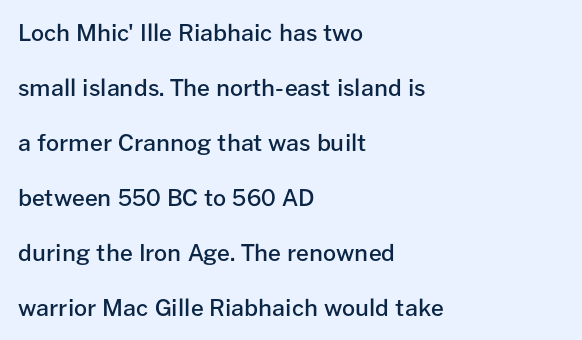
Q: Is the text bold? A: Semi-bold.
Q: Is the text italic (slanted)? A: No, it is upright.
Q: Is the text underlined? A: No.
Q: How is the paragraph aligned? A: Left-aligned.
Q: Is the spacing between letters normal or unusually wide? A: Normal.
Q: Is the spacing between lines tight, normal or loose? A: Loose.
